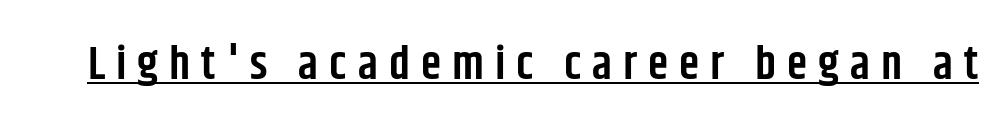
{"serif": "no", "italic": "no", "bold": "semi", "weight": "semibold", "width": "condensed", "stroke_contrast": "low", "x_height": "large", "monospaced": "no", "underline": "yes", "letter_spacing": "wide", "letter_spacing_em": 0.24, "glyph_px": 46}
